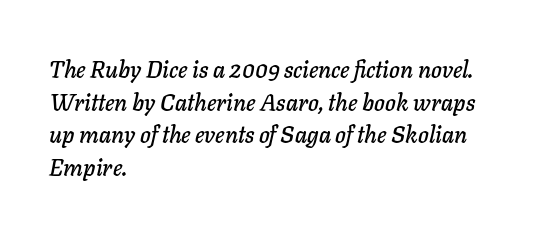
{"italic": "yes", "lean": "right", "slant_degrees": 11, "underline": "no", "align": "left", "line_spacing": "normal", "line_spacing_ratio": 1.42, "letter_spacing": "normal", "letter_spacing_em": 0.0, "glyph_px": 23}
